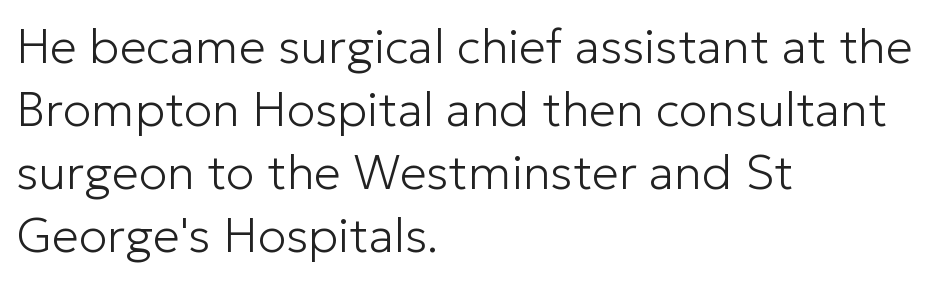
The image shows 48 px light sans-serif type, upright; set left-aligned, normal line spacing (1.31x), normal letter spacing, not underlined; low stroke contrast and a medium x-height.
